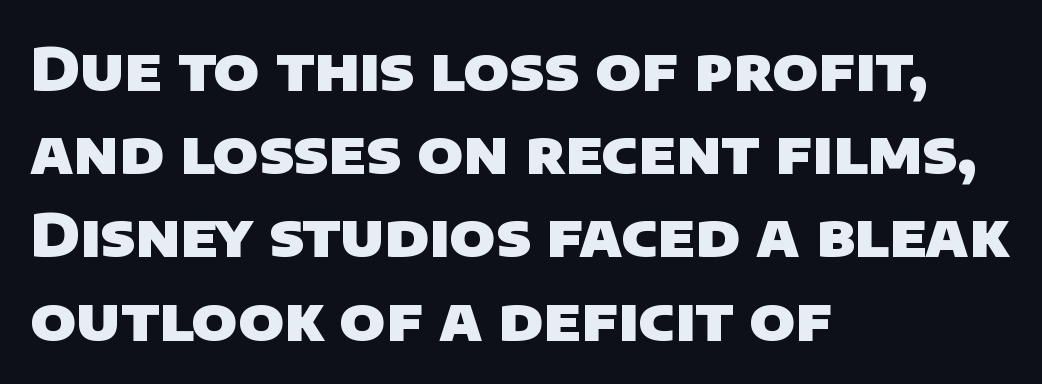
Clear beneath every line of the passage. Teacher's note: observe the even left margin — that is flush-left alignment. This sample has the flowing, uneven cadence of proportional lettering. The strokes are fattened all the way to bold. A normal amount of white space separates one row of letters from the next.
